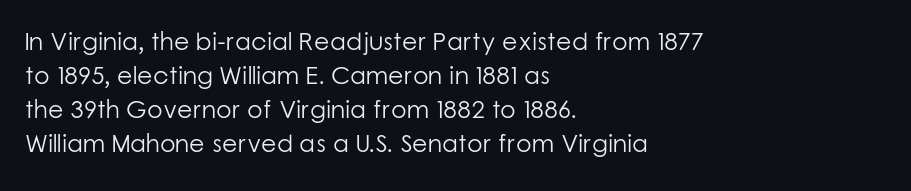
A normal amount of white space separates one row of letters from the next. Honestly, the letter spacing is just normal — you wouldn't notice it. The font's upright variant was chosen for this text. Is this a heavy cut? Hardly; it is regular or lighter. Caption: multi-line text, flush left, ragged right.
